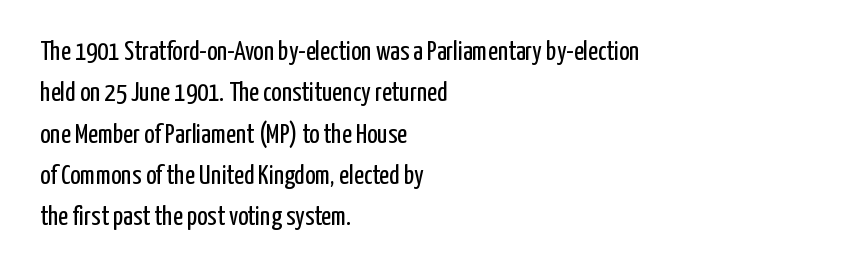
Q: Is the text bold? A: No.
Q: Is the text italic (slanted)? A: No, it is upright.
Q: Is the text underlined? A: No.
Q: How is the paragraph aligned? A: Left-aligned.
Q: Is the spacing between letters normal or unusually wide? A: Normal.
Q: Is the spacing between lines tight, normal or loose? A: Normal.
